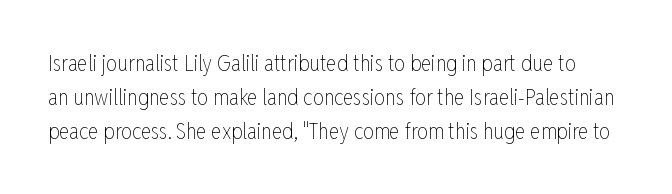
The image shows 22 px text type, upright; set normal line spacing (1.54x), normal letter spacing, not underlined.
